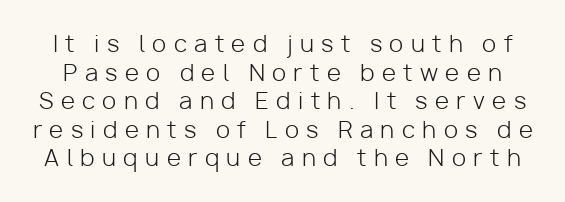
The image shows 23 px text type, upright; set line spacing 1.24x, unusually wide letter spacing (+0.32 em), not underlined.
